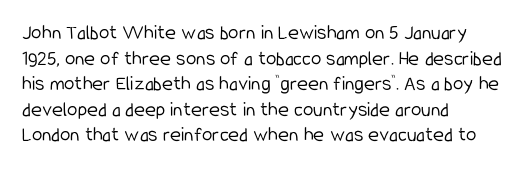
Does extra space separate the letters? No, they use regular spacing. The passage is arranged the way most books set body copy — flush left. The area under the type is left untouched. The face looks like a standard text weight, possibly lighter. Notice how the stems are strictly vertical — no italics here.
